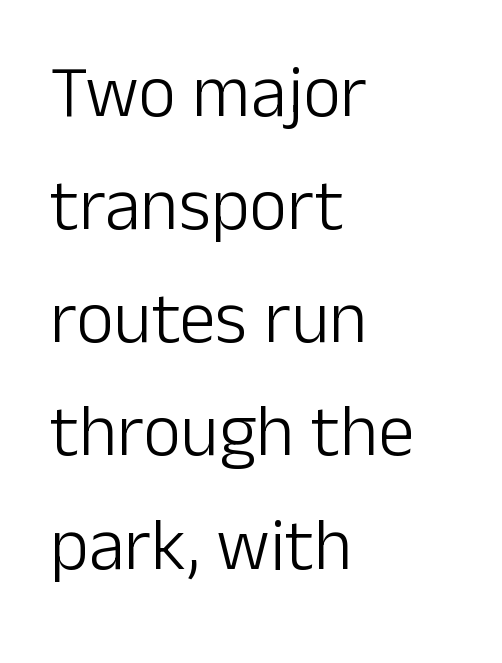
{"serif": "no", "italic": "no", "bold": "no", "weight": "light", "width": "normal", "stroke_contrast": "low", "x_height": "medium", "monospaced": "no", "underline": "no", "align": "left", "line_spacing": "normal", "line_spacing_ratio": 1.55, "letter_spacing": "normal", "letter_spacing_em": 0.0, "glyph_px": 73}
